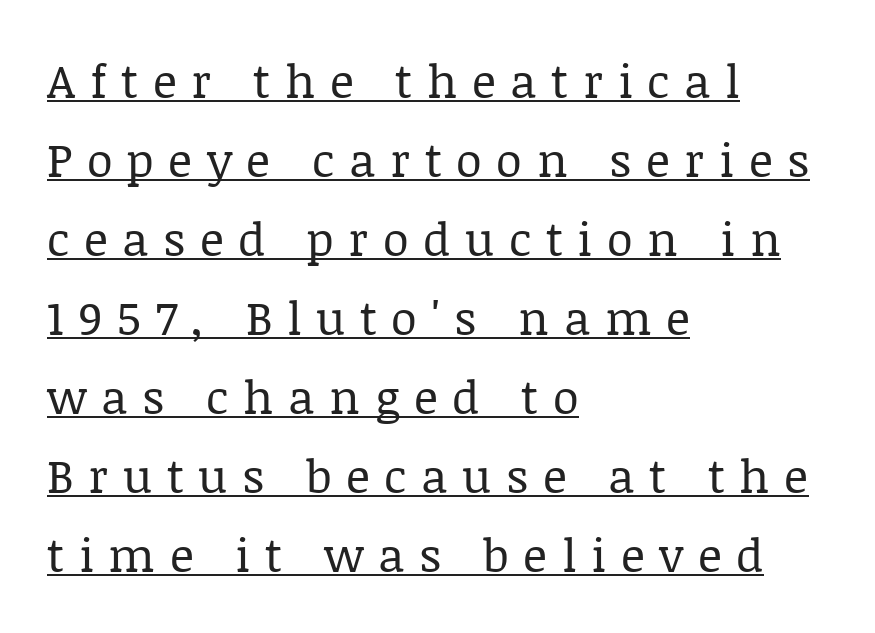
The image shows 47 px regular-weight serif type, upright; set left-aligned, normal line spacing (1.68x), unusually wide letter spacing (+0.31 em), underlined; low stroke contrast and a large x-height.
